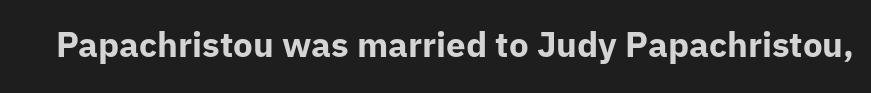
{"serif": "no", "italic": "no", "bold": "yes", "weight": "bold", "width": "normal", "stroke_contrast": "low", "x_height": "medium", "monospaced": "no", "underline": "no", "letter_spacing": "normal", "letter_spacing_em": 0.0, "glyph_px": 35}
